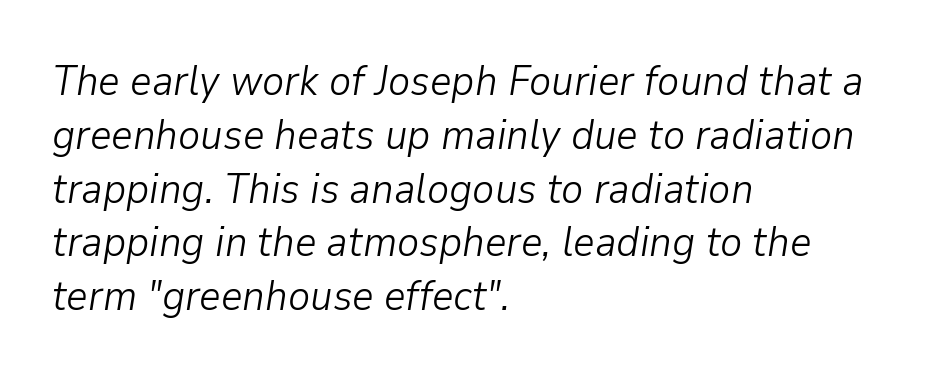
The image shows 42 px light type, italic (leaning right); set left-aligned, normal line spacing (1.28x), normal letter spacing, not underlined; low stroke contrast and a medium x-height.
